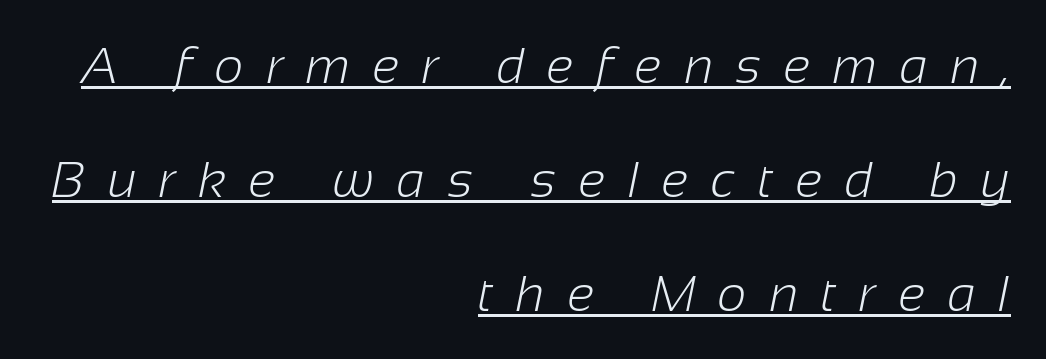
{"serif": "no", "bold": "no", "weight": "light", "width": "normal", "stroke_contrast": "low", "x_height": "medium", "monospaced": "no", "underline": "yes", "align": "right", "line_spacing": "loose", "line_spacing_ratio": 2.24, "letter_spacing": "wide", "letter_spacing_em": 0.44, "glyph_px": 51}
